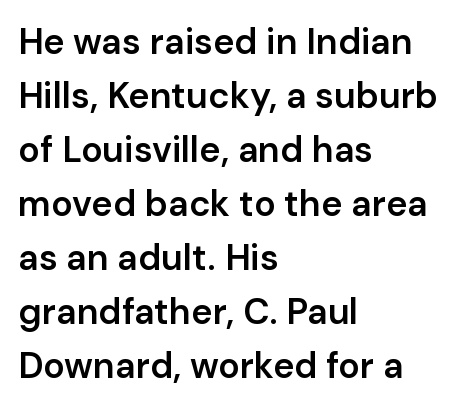
The rendering keeps characters at their native spacing. A typesetter would call this leading conventional body-copy spacing. Posture: straight, roman, zero tilt. If you drew a ruler down the left edge, every line would touch it. I'd describe the lettering as semibold — firm but not a full bold. Nothing sits at the stroke ends, so this counts as sans-serif.
